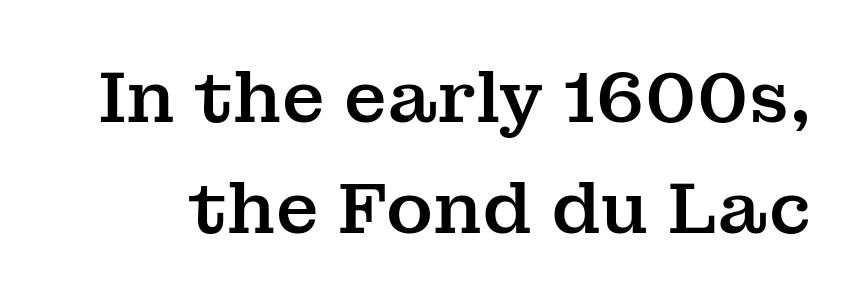
Q: Is the text italic (slanted)? A: No, it is upright.
Q: Is the typeface a serif or a sans-serif typeface? A: Serif.
Q: Is the text underlined? A: No.
Q: Is the spacing between letters normal or unusually wide? A: Normal.
Q: Is the spacing between lines tight, normal or loose? A: Normal.
Q: Width (condensed, normal, or wide)? A: Normal.
Q: Stroke contrast? A: Medium.
Q: x-height? A: Medium.
Q: Monospaced? A: No.
